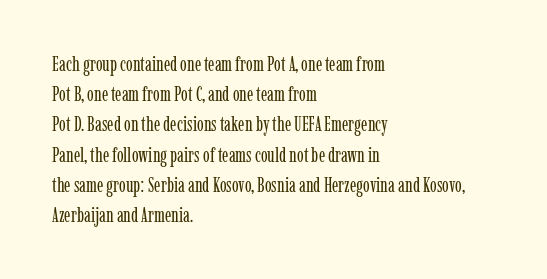
The image shows 20 px text type, upright; set left-aligned, normal line spacing (1.51x), normal letter spacing, not underlined.
